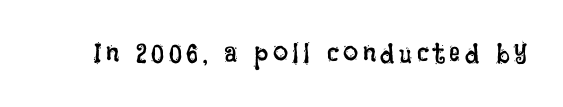
The space directly below the letters is spotless. The letters look calm and open, with moderate or lighter stems. Notice how the stems are strictly vertical — no italics here.
